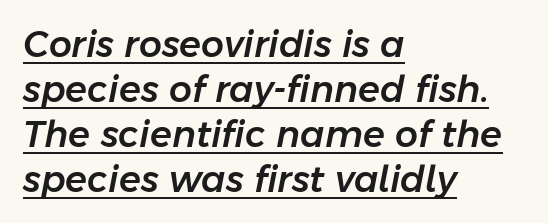
The rendering uses natural spacing where letterforms have individual widths. Successive baselines arrive at the customary interval. The text carries the slant typical of an italic or oblique font. The passage shown is underscored from start to finish. Caption: standard tracking, unaltered.
